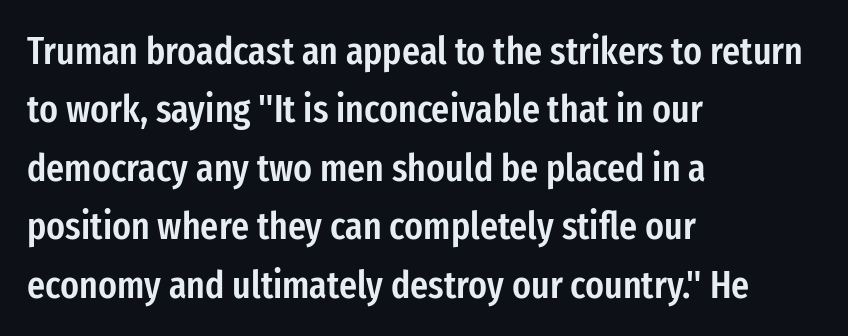
Is this a sans? Yes — the strokes have no serifs. Does the lettering tilt? It doesn't — this is upright. Whoever set this chose a conventional vertical rhythm. The face used here is rendered with its standard letterfit. Underline: absent.
